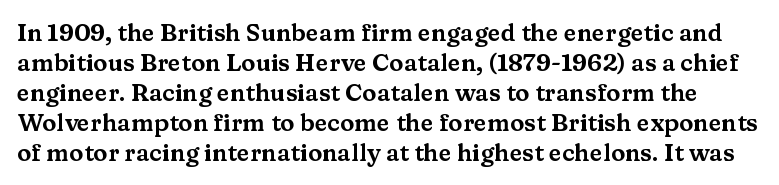
Q: Is the text italic (slanted)? A: No, it is upright.
Q: Is the text underlined? A: No.
Q: Is the spacing between letters normal or unusually wide? A: Normal.
Q: Is the spacing between lines tight, normal or loose? A: Normal.
